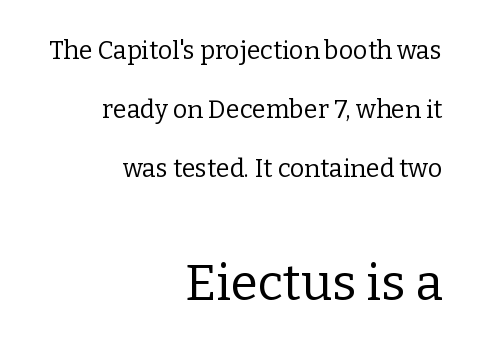
{"serif": "yes", "italic": "no", "bold": "no", "weight": "regular", "width": "normal", "stroke_contrast": "low", "x_height": "medium", "monospaced": "no", "underline": "no", "align": "right", "line_spacing": "loose", "line_spacing_ratio": 2.37, "letter_spacing": "normal", "letter_spacing_em": 0.0, "larger_block": "second", "size_ratio": 2.0, "glyph_px": 50}
